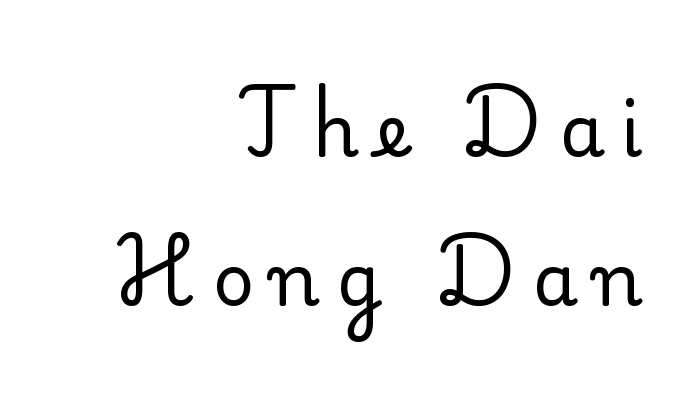
The image shows 72 px regular-weight serif type, upright; set right-aligned, loose line spacing (2.07x), unusually wide letter spacing (+0.23 em), not underlined; low stroke contrast and a small x-height.
